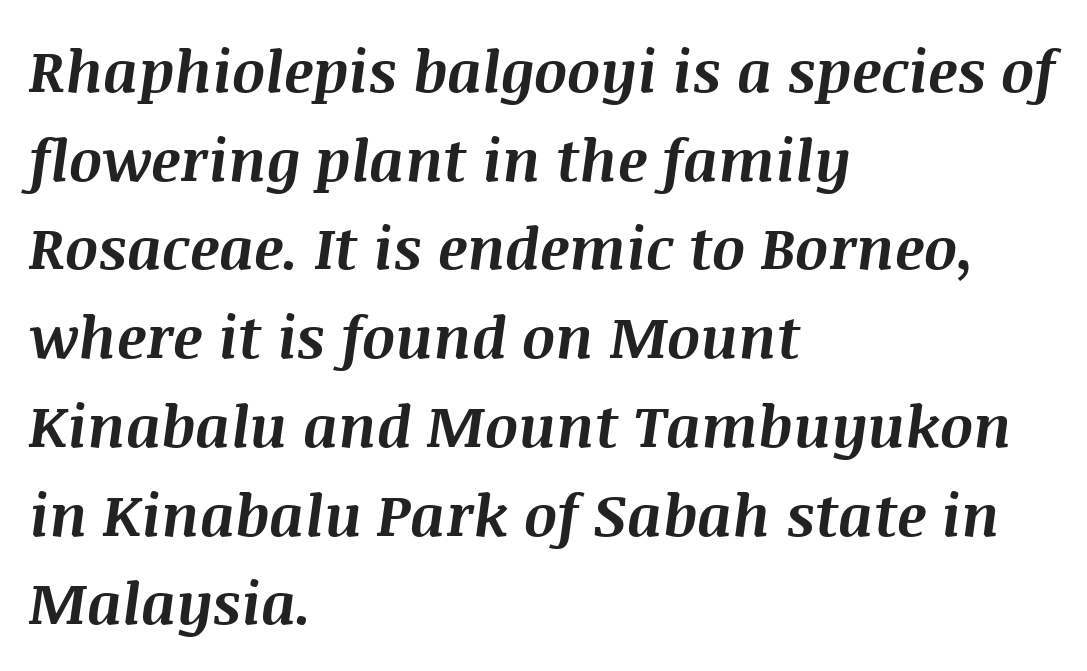
Q: Is the text bold? A: Yes.
Q: Is the text italic (slanted)? A: Yes, it leans right by about 8 degrees.
Q: Is the text underlined? A: No.
Q: How is the paragraph aligned? A: Left-aligned.
Q: Is the spacing between letters normal or unusually wide? A: Normal.
Q: Is the spacing between lines tight, normal or loose? A: Normal.
Q: Width (condensed, normal, or wide)? A: Normal.
Q: Stroke contrast? A: Medium.
Q: x-height? A: Large.
Q: Monospaced? A: No.
